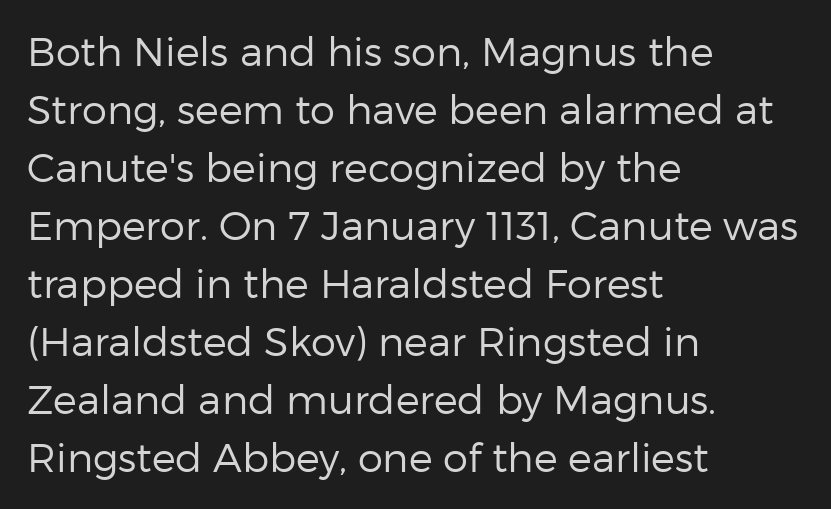
The image shows 40 px regular-weight sans-serif type, upright; set left-aligned, normal line spacing (1.45x), normal letter spacing, not underlined; low stroke contrast and a medium x-height.
